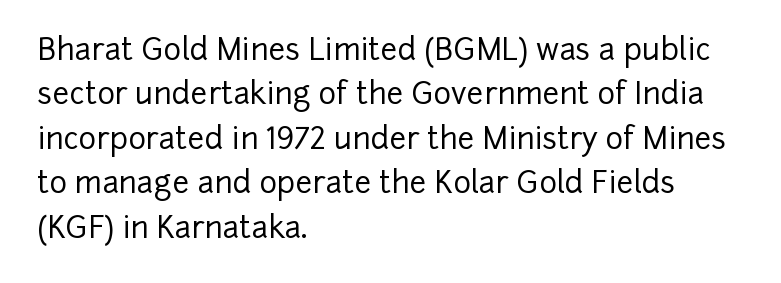
{"serif": "no", "italic": "no", "width": "normal", "stroke_contrast": "low", "x_height": "medium", "monospaced": "no", "underline": "no", "align": "left", "line_spacing": "normal", "line_spacing_ratio": 1.48, "letter_spacing": "normal", "letter_spacing_em": 0.0, "glyph_px": 30}
